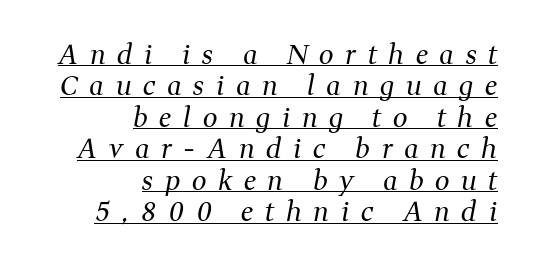
The typesetting does not lean heavy: it is not bold. Glance below the letters and you will spot a drawn line. Spacing between characters has been opened up far beyond the box default. This sample is right-justified, so line beginnings fall wherever the words allow. Looking at the ascenders, they clearly lean.
